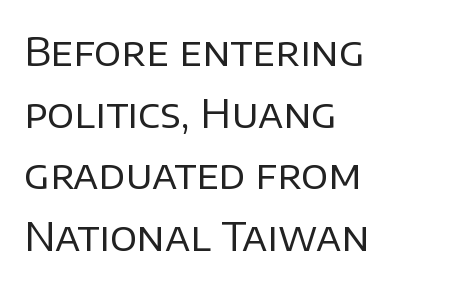
The designer went with a sans here, leaving each stem footless. Honestly, the letter spacing is just normal — you wouldn't notice it. The rendering anchors every line to the left-hand side. Think standard paragraph weight, or any step lighter than that.
